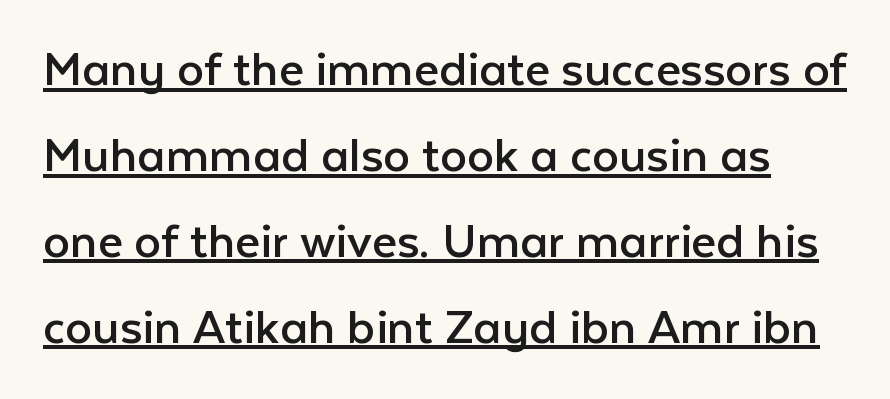
Q: Is the text bold? A: No.
Q: Is the text italic (slanted)? A: No, it is upright.
Q: Is the typeface a serif or a sans-serif typeface? A: Sans-serif.
Q: Is the text underlined? A: Yes.
Q: Is the spacing between letters normal or unusually wide? A: Normal.
Q: Is the spacing between lines tight, normal or loose? A: Normal.
Q: Width (condensed, normal, or wide)? A: Normal.
Q: Stroke contrast? A: Low.
Q: x-height? A: Medium.
Q: Monospaced? A: No.
